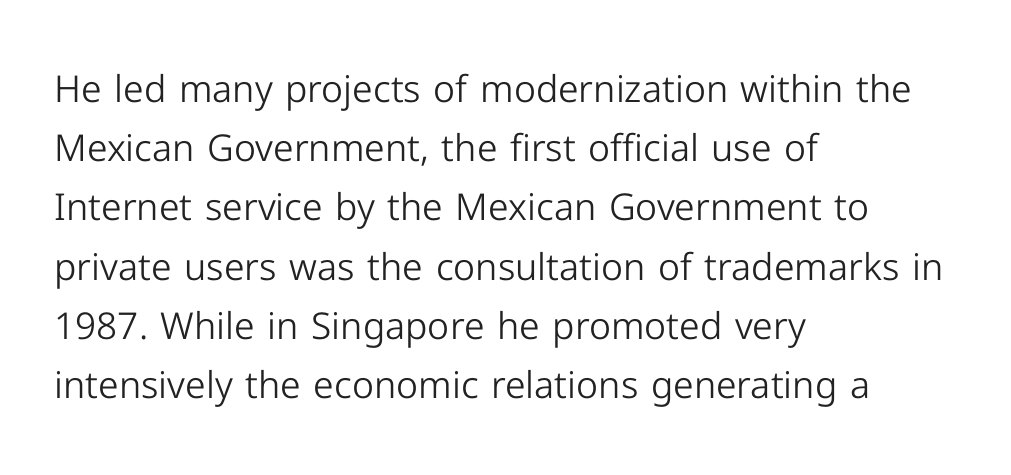
{"serif": "no", "italic": "no", "bold": "no", "weight": "light", "width": "normal", "stroke_contrast": "low", "x_height": "medium", "monospaced": "no", "underline": "no", "align": "left", "line_spacing": "normal", "line_spacing_ratio": 1.6, "letter_spacing": "normal", "letter_spacing_em": 0.0, "glyph_px": 37}
